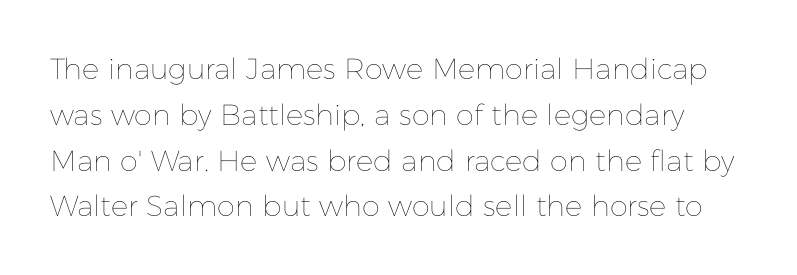
Q: Is the text bold? A: No.
Q: Is the text italic (slanted)? A: No, it is upright.
Q: Is the text underlined? A: No.
Q: Is the spacing between letters normal or unusually wide? A: Normal.
Q: Is the spacing between lines tight, normal or loose? A: Normal.
Q: Width (condensed, normal, or wide)? A: Normal.
Q: Stroke contrast? A: Low.
Q: x-height? A: Medium.
Q: Monospaced? A: No.
